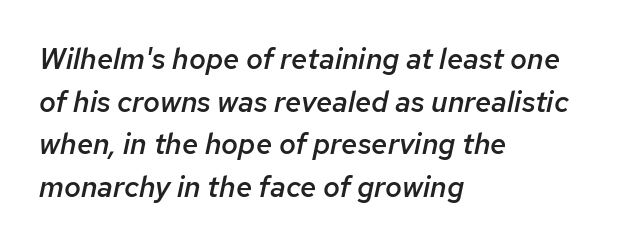
Plain, unruled lines of type. The passage shown leans; its letterforms are oblique. The letters advance in unequal steps, a hallmark of proportional type. Horizontally, the lines are justified to the leading edge only.
